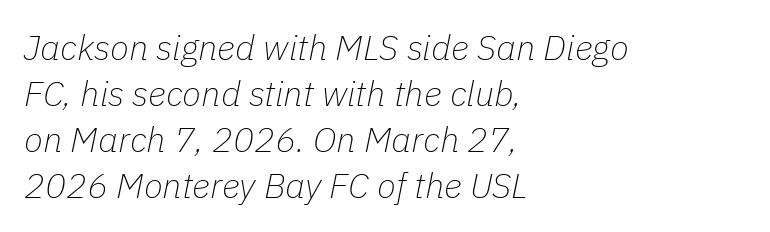
The image shows 35 px thin type, italic (leaning right); set left-aligned, normal line spacing (1.31x), normal letter spacing, not underlined; low stroke contrast and a medium x-height.
